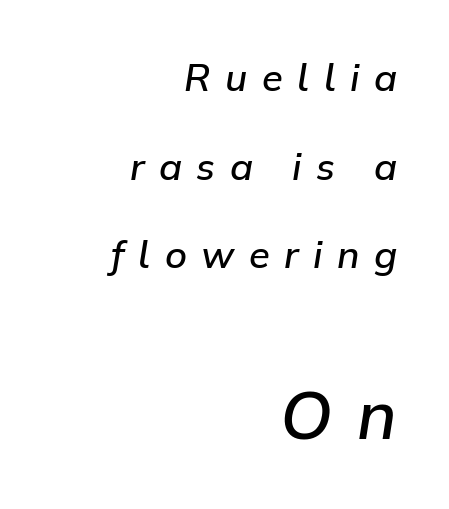
Q: Is the text bold? A: Semi-bold.
Q: Is the text italic (slanted)? A: Yes, it leans right by about 9 degrees.
Q: Is the text underlined? A: No.
Q: How is the paragraph aligned? A: Right-aligned.
Q: Is the spacing between letters normal or unusually wide? A: Unusually wide.
Q: Is the spacing between lines tight, normal or loose? A: Loose.
Q: Which block of text is set in a larger size, the first (top) or the second (bottom)? A: The second (bottom) one.
Q: Width (condensed, normal, or wide)? A: Normal.
Q: Stroke contrast? A: Low.
Q: x-height? A: Medium.
Q: Monospaced? A: No.
